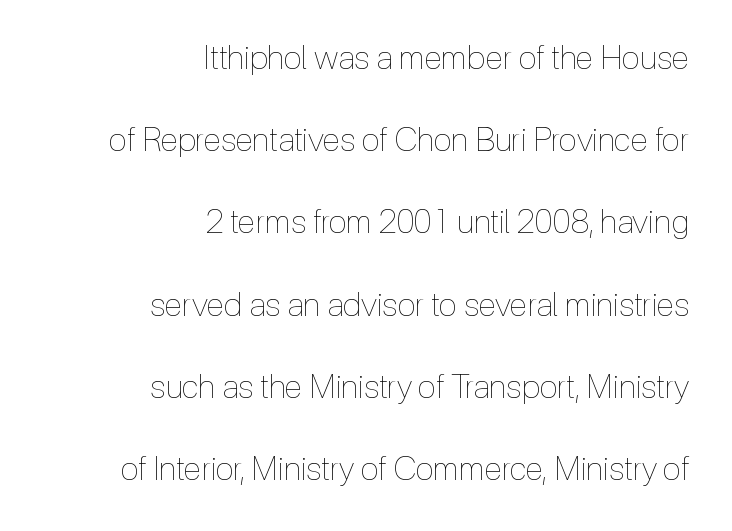
The image shows 33 px thin, condensed type, upright; set right-aligned, loose line spacing (2.49x), normal letter spacing, not underlined; a medium x-height.
